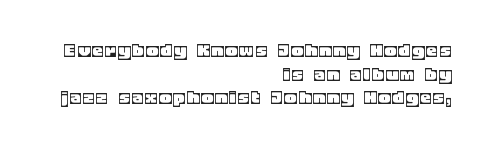
Typeset ragged left — the right edge is the straight one. The designer dialed line spacing down below the default. This is the regular roman posture of the typeface. The strip under each line holds only bare page.
